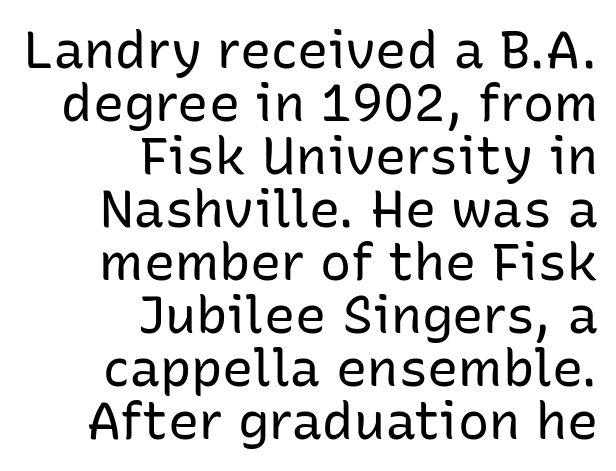
{"serif": "no", "italic": "no", "bold": "no", "weight": "regular", "width": "normal", "stroke_contrast": "low", "x_height": "medium", "monospaced": "no", "underline": "no", "align": "right", "line_spacing": "tight", "line_spacing_ratio": 1.02, "letter_spacing": "normal", "letter_spacing_em": 0.0, "glyph_px": 52}
